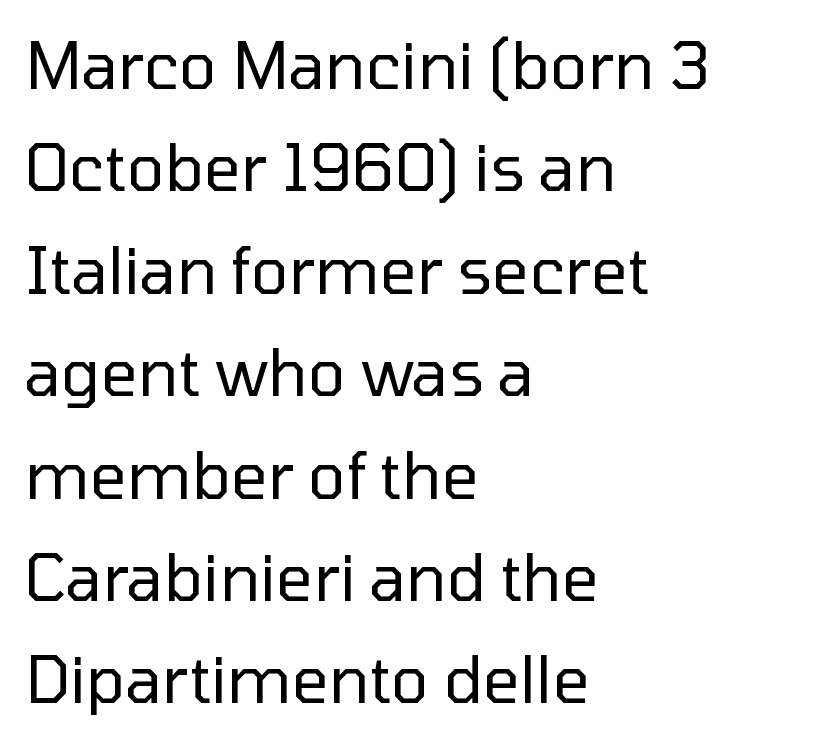
{"serif": "no", "italic": "no", "bold": "no", "weight": "regular", "width": "normal", "stroke_contrast": "low", "x_height": "medium", "monospaced": "no", "underline": "no", "align": "left", "line_spacing": "normal", "line_spacing_ratio": 1.6, "letter_spacing": "normal", "letter_spacing_em": 0.0, "glyph_px": 64}
